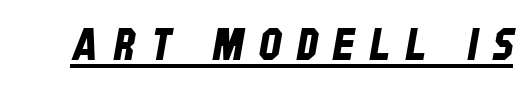
The image shows 44 px condensed sans-serif type; set unusually wide letter spacing (+0.36 em), underlined; low stroke contrast and a large x-height.
